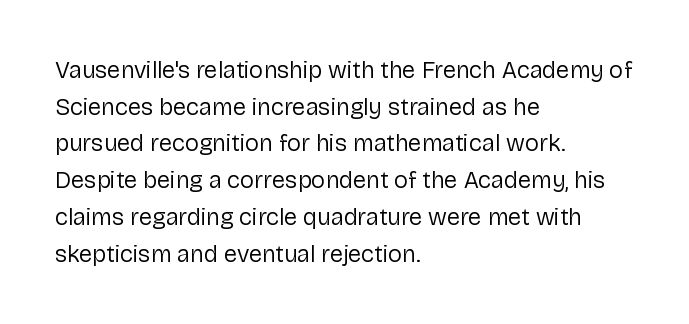
Q: Is the text bold? A: No.
Q: Is the text italic (slanted)? A: No, it is upright.
Q: Is the text underlined? A: No.
Q: How is the paragraph aligned? A: Left-aligned.
Q: Is the spacing between letters normal or unusually wide? A: Normal.
Q: Is the spacing between lines tight, normal or loose? A: Normal.
